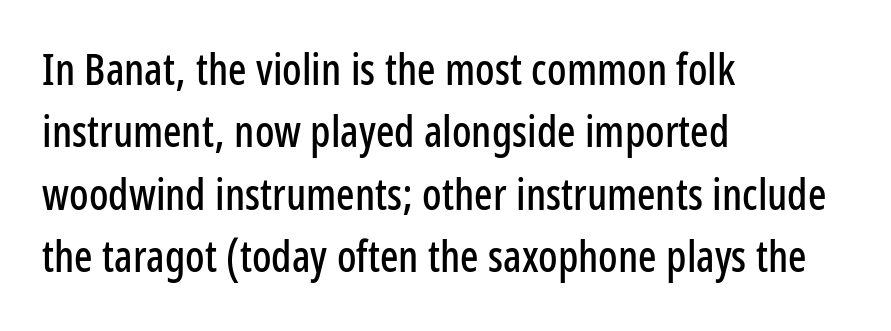
Q: Is the text italic (slanted)? A: No, it is upright.
Q: Is the typeface a serif or a sans-serif typeface? A: Sans-serif.
Q: Is the text underlined? A: No.
Q: How is the paragraph aligned? A: Left-aligned.
Q: Is the spacing between letters normal or unusually wide? A: Normal.
Q: Is the spacing between lines tight, normal or loose? A: Normal.
Q: Width (condensed, normal, or wide)? A: Condensed.
Q: Stroke contrast? A: Low.
Q: x-height? A: Medium.
Q: Monospaced? A: No.
